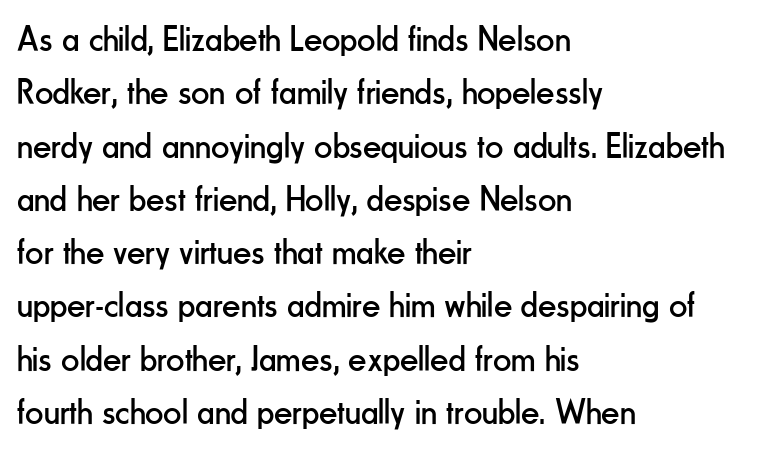
{"serif": "no", "italic": "no", "bold": "no", "weight": "regular", "width": "condensed", "stroke_contrast": "low", "x_height": "small", "monospaced": "no", "underline": "no", "align": "left", "line_spacing": "normal", "line_spacing_ratio": 1.48, "letter_spacing": "normal", "letter_spacing_em": 0.0, "glyph_px": 36}
